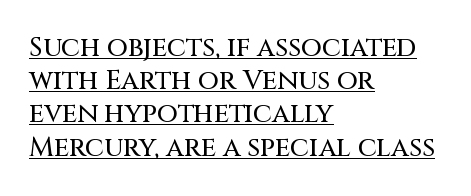
The image shows 27 px text type, upright; set left-aligned, line spacing 1.23x, normal letter spacing, underlined.
